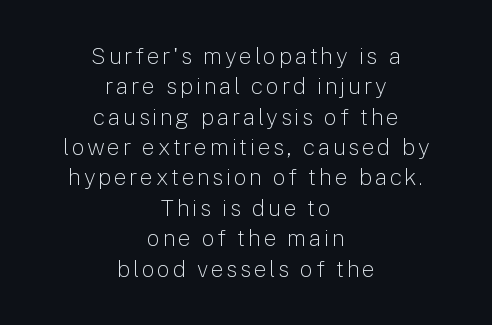
Style check: upright. Underline: absent. Each line is balanced around a shared central axis. Ink coverage per letter is moderate at most. Successive baselines arrive at the customary interval.
